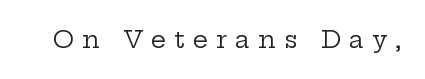
Q: Is the text bold? A: No.
Q: Is the text italic (slanted)? A: No, it is upright.
Q: Is the text underlined? A: No.
Q: Is the spacing between letters normal or unusually wide? A: Unusually wide.
